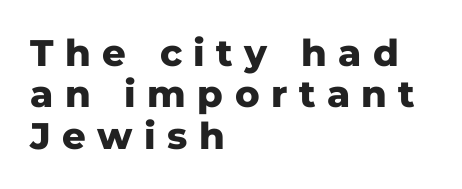
These lines are rendered in a variable-pitch font. Tracking here is generous; glyphs stand well apart from one another. Short and long lines alike share a common starting point at left. Vertical spacing — tight.
